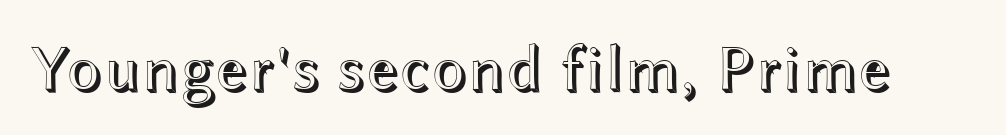
The image shows 65 px wide type, upright; set normal letter spacing, not underlined; a medium x-height.
